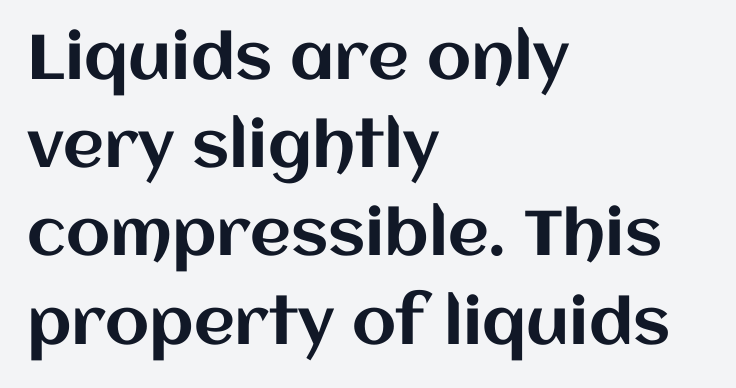
{"italic": "no", "width": "normal", "stroke_contrast": "medium", "x_height": "large", "monospaced": "no", "underline": "no", "align": "left", "line_spacing": "normal", "line_spacing_ratio": 1.4, "letter_spacing": "normal", "letter_spacing_em": 0.0, "glyph_px": 63}
